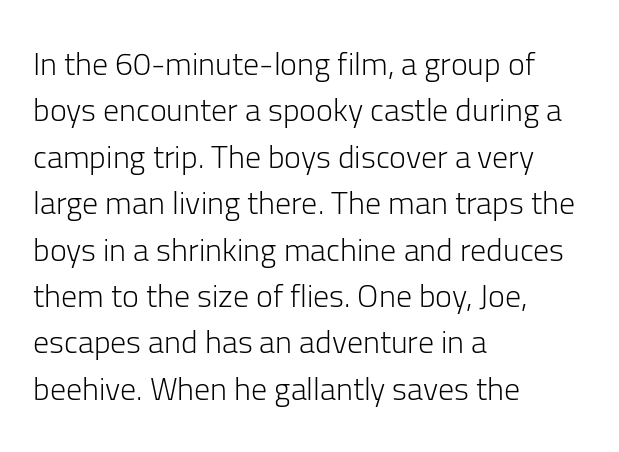
Q: Is the text bold? A: No.
Q: Is the text italic (slanted)? A: No, it is upright.
Q: Is the typeface a serif or a sans-serif typeface? A: Sans-serif.
Q: Is the text underlined? A: No.
Q: How is the paragraph aligned? A: Left-aligned.
Q: Is the spacing between letters normal or unusually wide? A: Normal.
Q: Is the spacing between lines tight, normal or loose? A: Normal.
Q: Width (condensed, normal, or wide)? A: Normal.
Q: Stroke contrast? A: Low.
Q: x-height? A: Medium.
Q: Monospaced? A: No.
